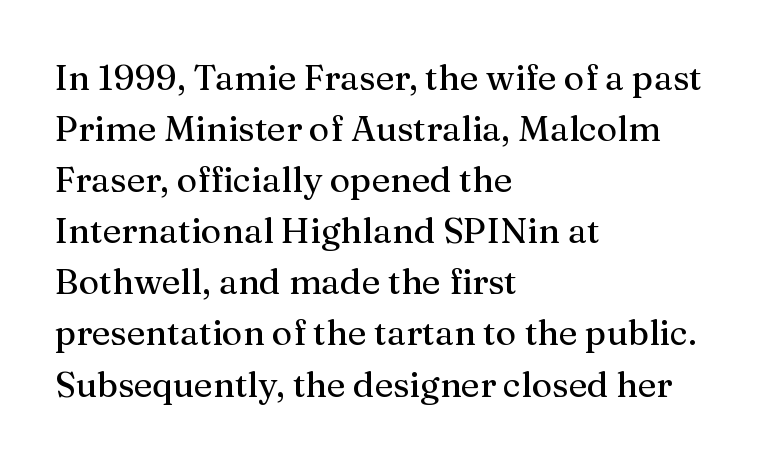
Q: Is the text italic (slanted)? A: No, it is upright.
Q: Is the typeface a serif or a sans-serif typeface? A: Serif.
Q: Is the text underlined? A: No.
Q: How is the paragraph aligned? A: Left-aligned.
Q: Is the spacing between letters normal or unusually wide? A: Normal.
Q: Is the spacing between lines tight, normal or loose? A: Normal.
Q: Width (condensed, normal, or wide)? A: Normal.
Q: Stroke contrast? A: Medium.
Q: x-height? A: Medium.
Q: Monospaced? A: No.
